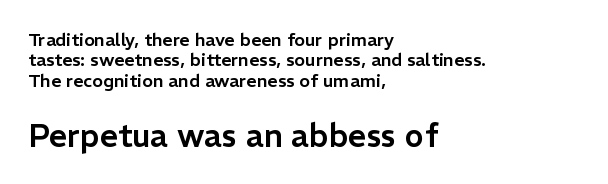
The space between consecutive lines is stingy. Clear beneath every line of the passage. A typesetter would label this face a sans. A roman cut, with each character standing at attention. Tracking value appears to be zero — textbook default spacing.
